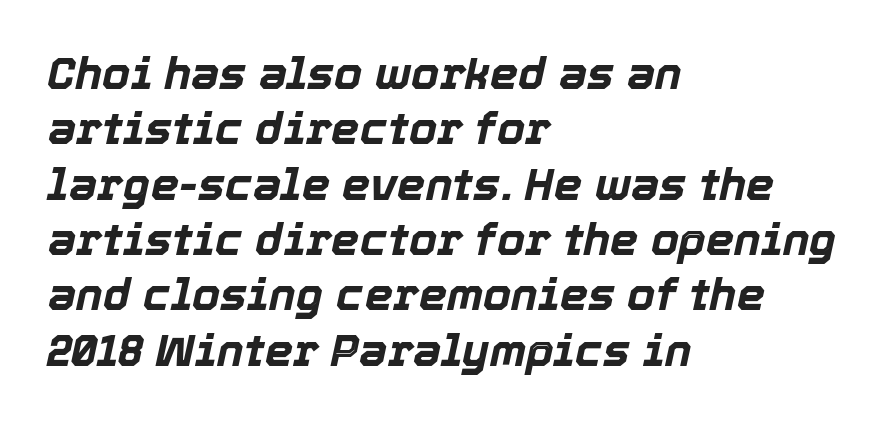
{"italic": "yes", "lean": "right", "slant_degrees": 12, "bold": "yes", "weight": "bold", "width": "normal", "x_height": "medium", "monospaced": "no", "underline": "no", "align": "left", "line_spacing_ratio": 1.23, "letter_spacing": "normal", "letter_spacing_em": 0.0, "glyph_px": 45}
